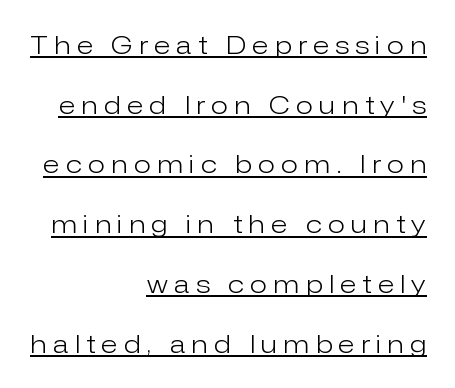
This block would shrink considerably if given ordinary leading; it's expanded now. Think standard paragraph weight, or any step lighter than that. This rendering widens character spacing well past its baseline value. Right-aligned paragraph, ragged on the left.
